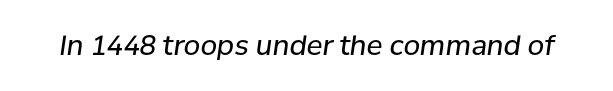
The image shows 27 px text type, italic (leaning right); set normal letter spacing, not underlined.
